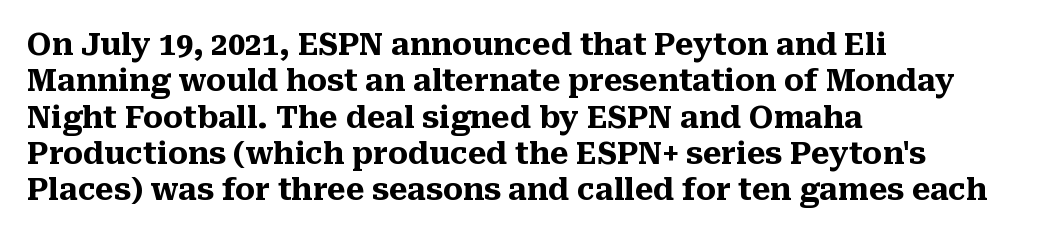
Spacing between characters is what you'd get straight out of the box. The axis of the letterforms is exactly vertical. Descender tails drop into unmarked territory. Look at the stroke-to-counter ratio: heavy, a bold. Unlike a clean sans, this face finishes its strokes with serifs. Proportional: the letters do not fall into vertical columns.
